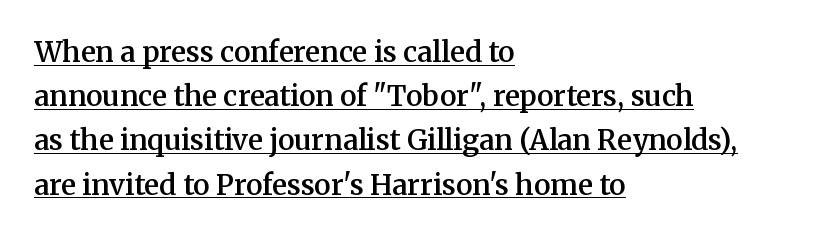
The image shows 28 px semibold serif type, upright; set left-aligned, normal line spacing (1.58x), normal letter spacing, underlined; medium stroke contrast and a medium x-height.
